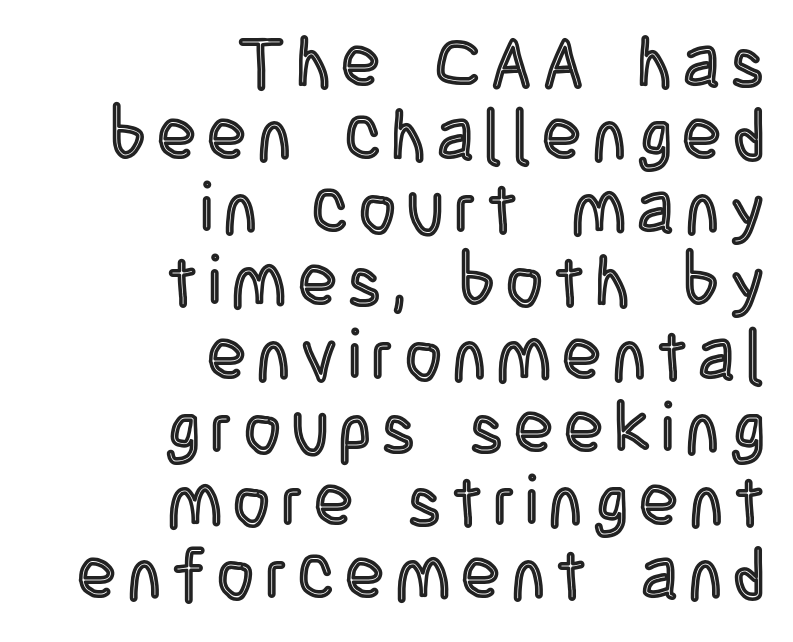
The image shows 71 px condensed type, upright; set right-aligned, tight line spacing (1.03x), not underlined; a large x-height.
